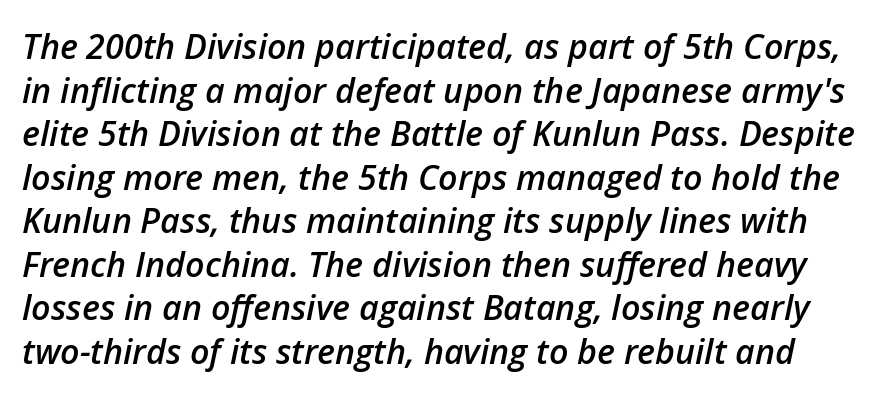
When letters slant like this, we call the style italic. The rendering uses natural spacing where letterforms have individual widths. Caption: semibold face, moderately heavy strokes. Plain, unruled lines of type. Notice how descenders clear the ascenders below comfortably — that's standard leading.
